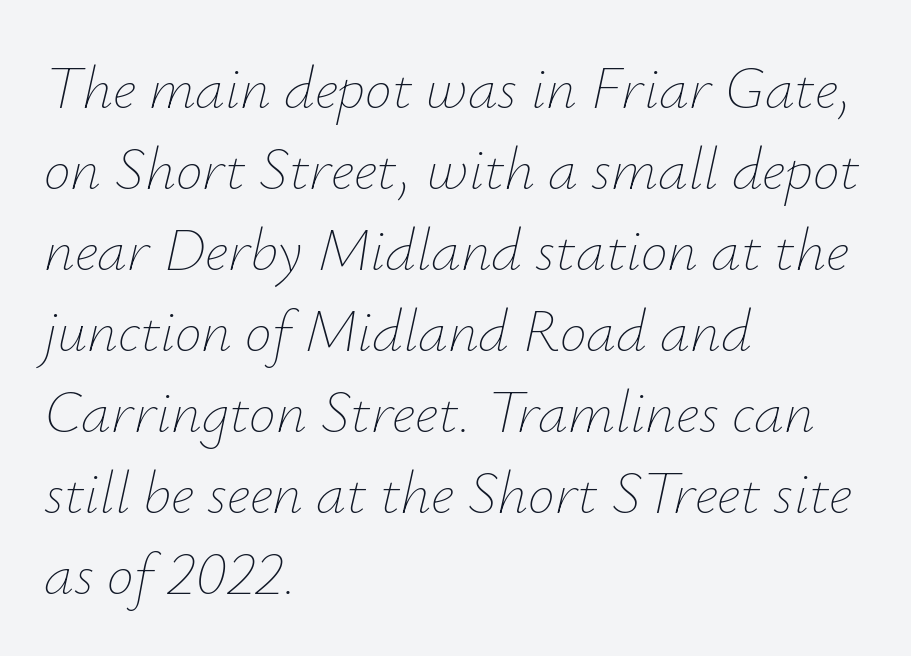
{"italic": "yes", "lean": "right", "slant_degrees": 12, "bold": "no", "weight": "thin", "width": "normal", "stroke_contrast": "low", "x_height": "small", "monospaced": "no", "underline": "no", "align": "left", "line_spacing": "normal", "line_spacing_ratio": 1.35, "letter_spacing": "normal", "letter_spacing_em": 0.0, "glyph_px": 60}
